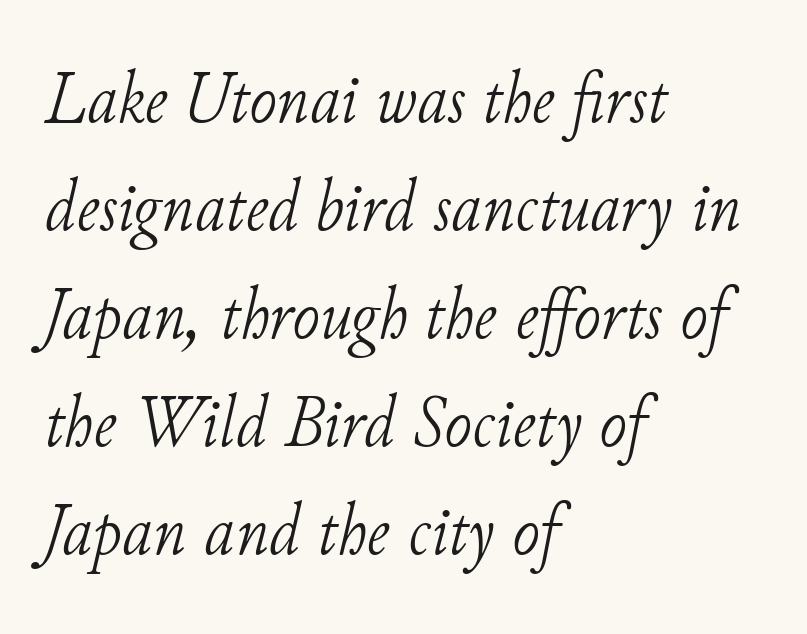
{"serif": "yes", "italic": "yes", "lean": "right", "slant_degrees": 11, "bold": "no", "weight": "light", "width": "normal", "stroke_contrast": "low", "x_height": "small", "monospaced": "no", "underline": "no", "align": "left", "line_spacing": "normal", "line_spacing_ratio": 1.46, "letter_spacing": "normal", "letter_spacing_em": 0.0, "glyph_px": 74}
